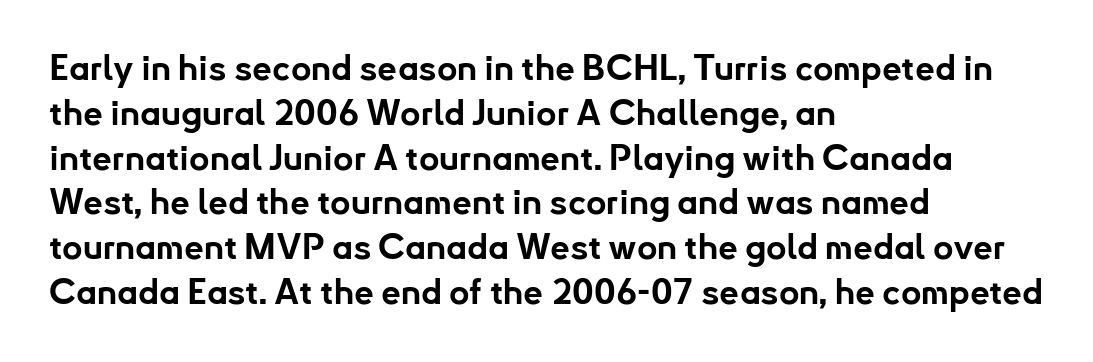
{"serif": "no", "italic": "no", "bold": "yes", "weight": "bold", "width": "normal", "stroke_contrast": "low", "x_height": "small", "monospaced": "no", "underline": "no", "align": "left", "line_spacing": "normal", "line_spacing_ratio": 1.28, "letter_spacing": "normal", "letter_spacing_em": 0.0, "glyph_px": 35}
